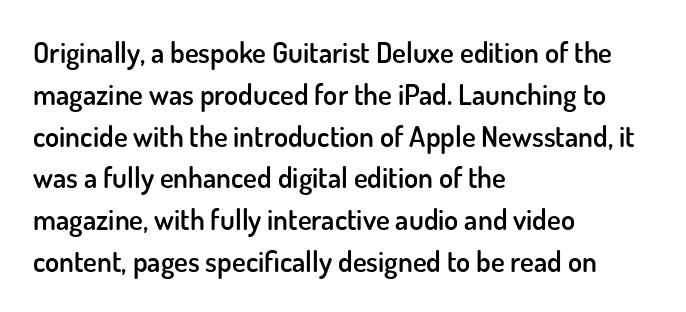
The image shows 29 px semibold sans-serif type, upright; set left-aligned, normal line spacing (1.44x), normal letter spacing, not underlined; low stroke contrast and a small x-height.
